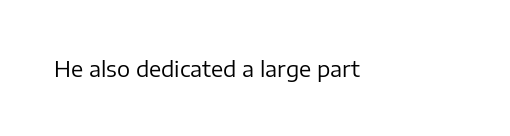
The image shows 22 px text type, upright; set normal letter spacing, not underlined.
